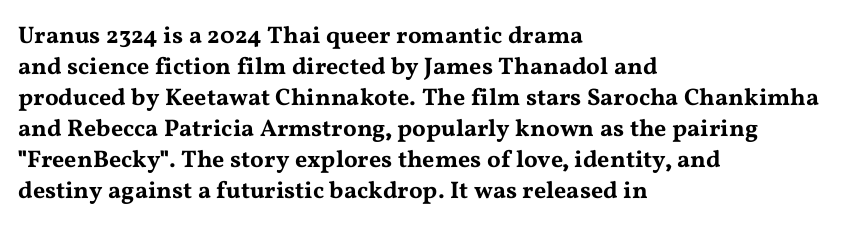
The image shows 24 px text type, upright; set left-aligned, normal line spacing (1.29x), normal letter spacing, not underlined.
